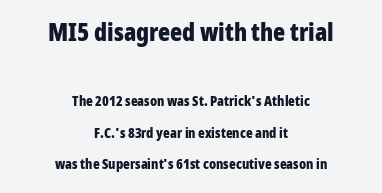
The image shows 25 px bold type, upright; set centered, loose line spacing (2.22x), normal letter spacing, not underlined; the first (top) block is 1.79x larger.
